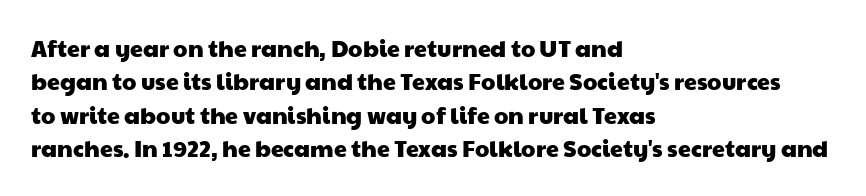
The image shows 23 px text type; set left-aligned, normal line spacing (1.45x), normal letter spacing, not underlined.
